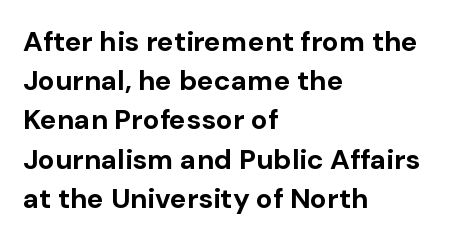
The image shows 28 px bold sans-serif type, upright; set left-aligned, normal line spacing (1.4x), normal letter spacing, not underlined; low stroke contrast and a medium x-height.
